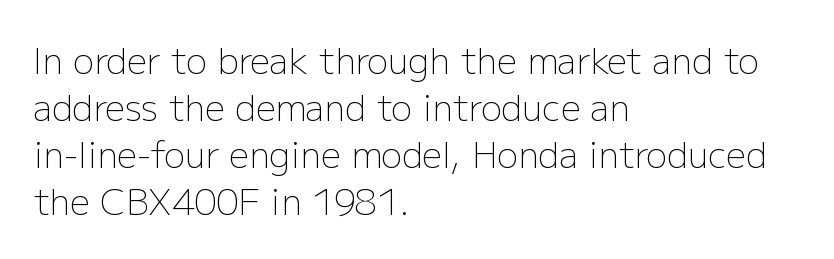
The image shows 35 px light sans-serif type, upright; set left-aligned, normal line spacing (1.34x), normal letter spacing, not underlined; low stroke contrast and a medium x-height.
